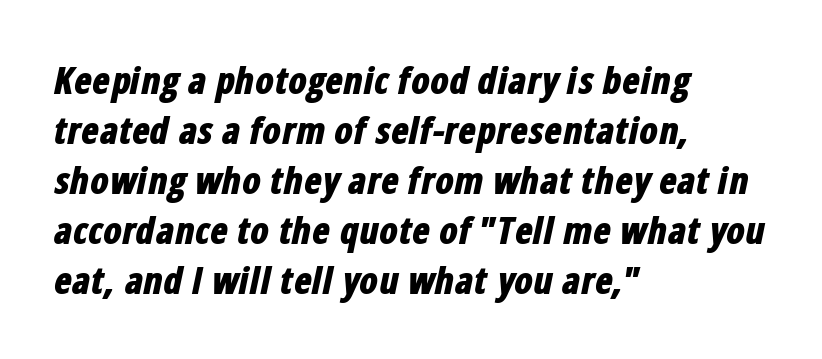
{"italic": "yes", "lean": "right", "slant_degrees": 12, "bold": "yes", "weight": "bold", "width": "condensed", "stroke_contrast": "low", "x_height": "medium", "monospaced": "no", "underline": "no", "align": "left", "line_spacing": "normal", "line_spacing_ratio": 1.35, "letter_spacing": "normal", "letter_spacing_em": 0.0, "glyph_px": 37}
